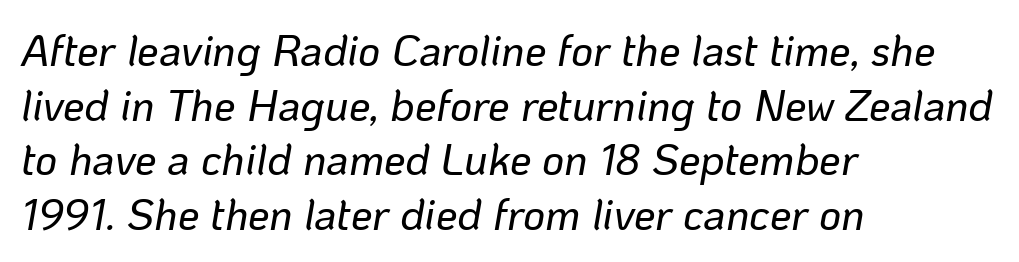
Q: Is the text italic (slanted)? A: Yes, it leans right by about 10 degrees.
Q: Is the text underlined? A: No.
Q: How is the paragraph aligned? A: Left-aligned.
Q: Is the spacing between letters normal or unusually wide? A: Normal.
Q: Is the spacing between lines tight, normal or loose? A: Normal.
Q: Width (condensed, normal, or wide)? A: Normal.
Q: Stroke contrast? A: Low.
Q: x-height? A: Medium.
Q: Monospaced? A: No.
